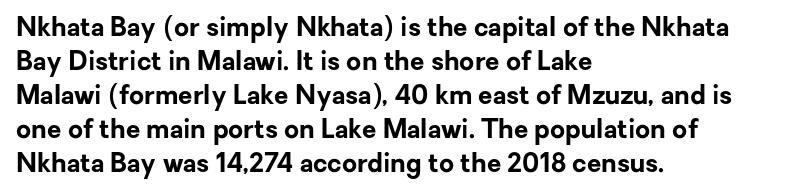
Typeset ragged right — the left edge is the straight one. Words float on clear page, feet unadorned. Vertically, the passage feels balanced, rows spaced as you'd expect. This sample uses plain, unmodified letter spacing. Summary of weight: heavy, a full bold. Characters remain perfectly vertical along every line.
